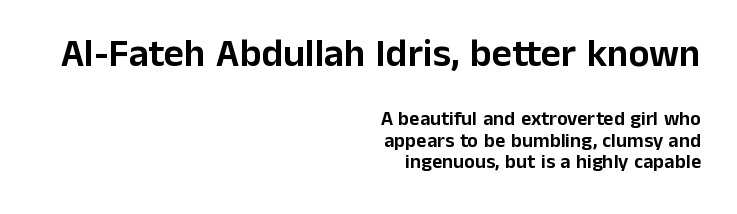
The image shows 39 px sans-serif type, upright; set right-aligned, tight line spacing (1.09x), normal letter spacing, not underlined; the first (top) block is 1.95x larger; low stroke contrast and a medium x-height.
